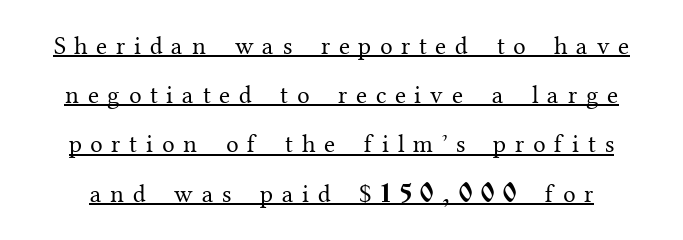
Q: Is the text bold? A: No.
Q: Is the text italic (slanted)? A: No, it is upright.
Q: Is the text underlined? A: Yes.
Q: Is the spacing between letters normal or unusually wide? A: Unusually wide.
Q: Is the spacing between lines tight, normal or loose? A: Loose.
